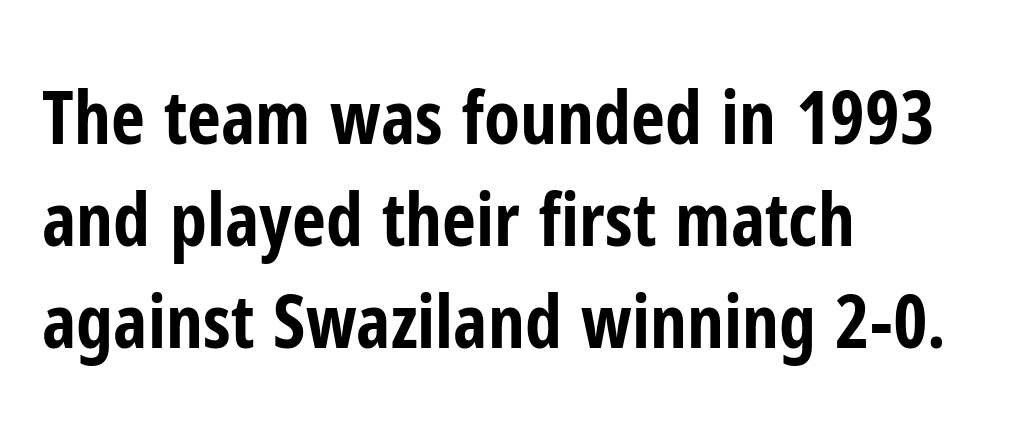
Q: Is the text bold? A: Yes.
Q: Is the text italic (slanted)? A: No, it is upright.
Q: Is the typeface a serif or a sans-serif typeface? A: Sans-serif.
Q: Is the text underlined? A: No.
Q: How is the paragraph aligned? A: Left-aligned.
Q: Is the spacing between letters normal or unusually wide? A: Normal.
Q: Is the spacing between lines tight, normal or loose? A: Normal.
Q: Width (condensed, normal, or wide)? A: Condensed.
Q: Stroke contrast? A: Low.
Q: x-height? A: Medium.
Q: Monospaced? A: No.
